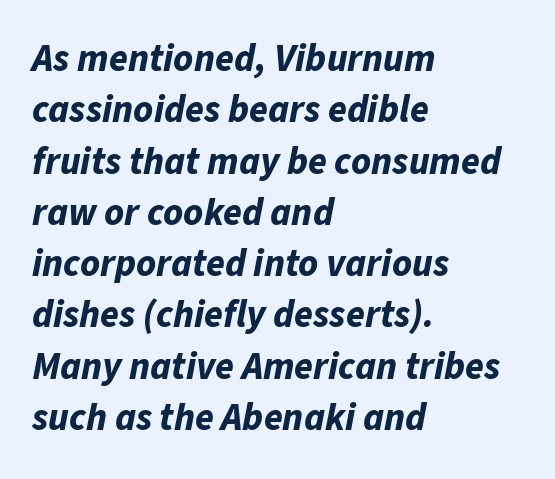
Do the characters align in a grid? No, the font is proportional. This is heavy type, rendered in bold. The passage is arranged the way most books set body copy — flush left. Rendered with sloped, italic letterforms.
